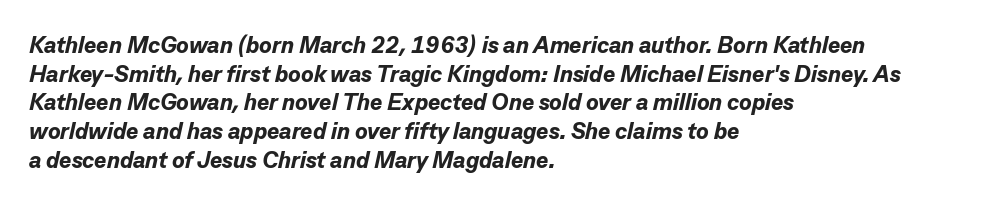
Q: Is the text bold? A: Yes.
Q: Is the text italic (slanted)? A: Yes, it leans right by about 13 degrees.
Q: Is the text underlined? A: No.
Q: How is the paragraph aligned? A: Left-aligned.
Q: Is the spacing between letters normal or unusually wide? A: Normal.
Q: Is the spacing between lines tight, normal or loose? A: Normal.
